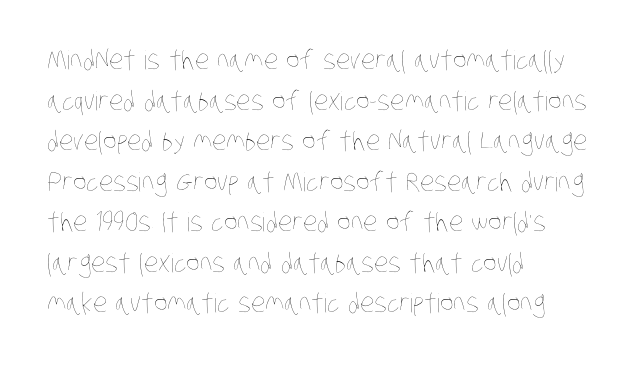
These lines keep a tight, regular rhythm from letter to letter. Rows of type keep a routine distance in the vertical direction. Line beginnings align vertically; line endings do not. No chunkiness to these letters — they're not bold.
